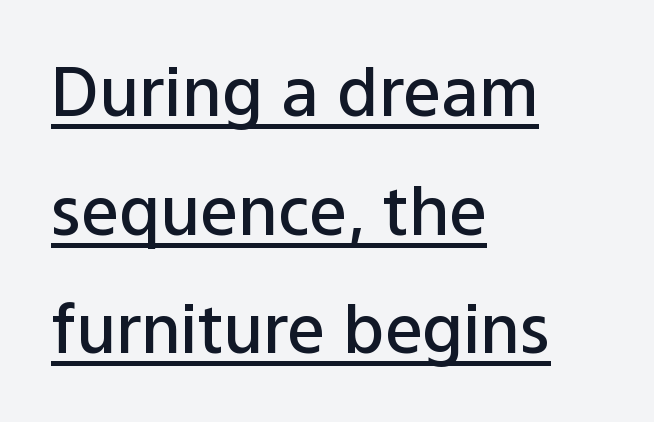
Q: Is the text bold? A: Semi-bold.
Q: Is the text italic (slanted)? A: No, it is upright.
Q: Is the typeface a serif or a sans-serif typeface? A: Sans-serif.
Q: Is the text underlined? A: Yes.
Q: How is the paragraph aligned? A: Left-aligned.
Q: Is the spacing between letters normal or unusually wide? A: Normal.
Q: Width (condensed, normal, or wide)? A: Normal.
Q: Stroke contrast? A: Low.
Q: x-height? A: Medium.
Q: Monospaced? A: No.
